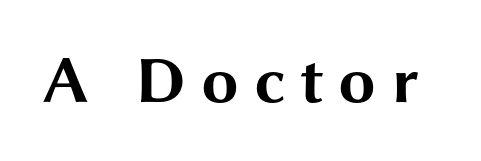
{"serif": "no", "italic": "no", "bold": "yes", "weight": "bold", "width": "wide", "stroke_contrast": "medium", "x_height": "medium", "monospaced": "no", "underline": "no", "letter_spacing": "wide", "letter_spacing_em": 0.22, "glyph_px": 67}
